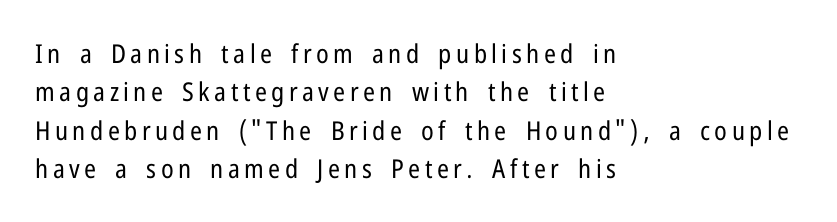
{"italic": "no", "bold": "no", "underline": "no", "align": "left", "line_spacing": "normal", "line_spacing_ratio": 1.48, "glyph_px": 26}
